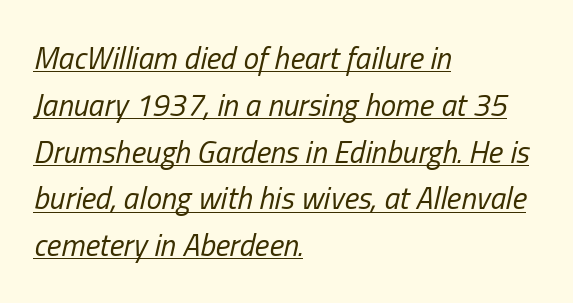
Q: Is the text bold? A: No.
Q: Is the text italic (slanted)? A: Yes, it leans right by about 13 degrees.
Q: Is the text underlined? A: Yes.
Q: How is the paragraph aligned? A: Left-aligned.
Q: Is the spacing between letters normal or unusually wide? A: Normal.
Q: Is the spacing between lines tight, normal or loose? A: Normal.
Q: Width (condensed, normal, or wide)? A: Condensed.
Q: Stroke contrast? A: Low.
Q: x-height? A: Medium.
Q: Monospaced? A: No.
